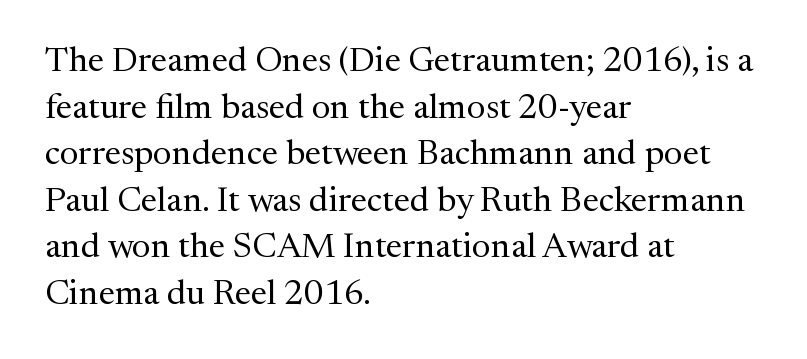
Do the characters align in a grid? No, the font is proportional. Quick note: underline off. Leading: standard. In CSS terms this would be text-align: left.
